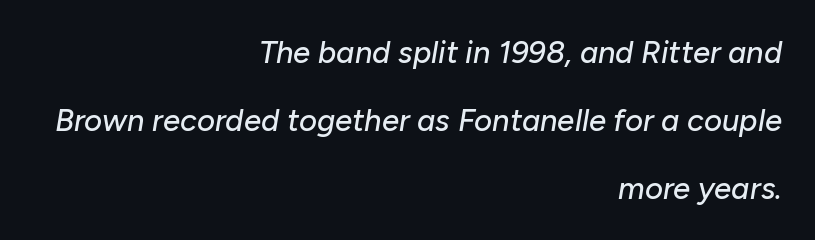
The image shows 31 px text type, italic (leaning right); set right-aligned, loose line spacing (2.19x), normal letter spacing, not underlined; low stroke contrast and a medium x-height.
